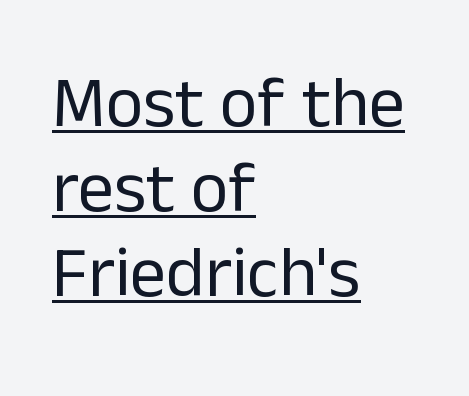
{"serif": "no", "italic": "no", "bold": "no", "weight": "regular", "width": "normal", "stroke_contrast": "low", "x_height": "medium", "monospaced": "no", "underline": "yes", "align": "left", "line_spacing_ratio": 1.18, "letter_spacing": "normal", "letter_spacing_em": 0.0, "glyph_px": 72}
